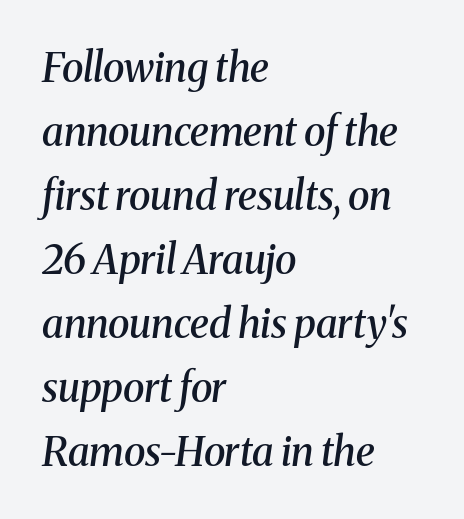
The image shows 40 px semibold serif type, italic (leaning right); set left-aligned, normal line spacing (1.6x), normal letter spacing, not underlined; medium stroke contrast and a medium x-height.
